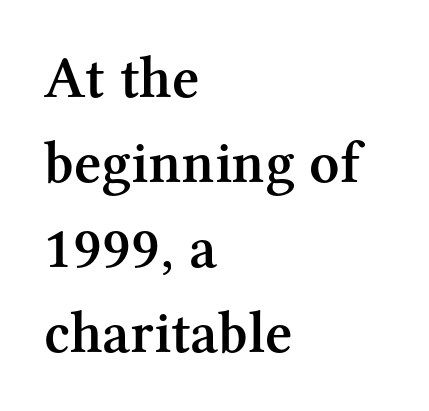
The image shows 59 px semibold serif type, upright; set left-aligned, normal line spacing (1.44x), normal letter spacing, not underlined; medium stroke contrast and a medium x-height.
